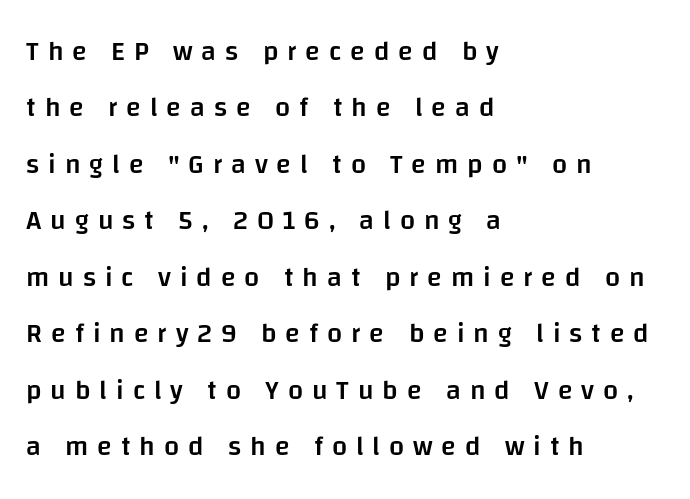
I'd describe the lettering as semibold — firm but not a full bold. The lines are quadded left. Tall strokes in this sample are plumb rather than angled. Decoration check: the copy has no underline. Successive baselines arrive slowly, with a big drop between each. The tracking reads as deliberately expanded to a designer's eye.
